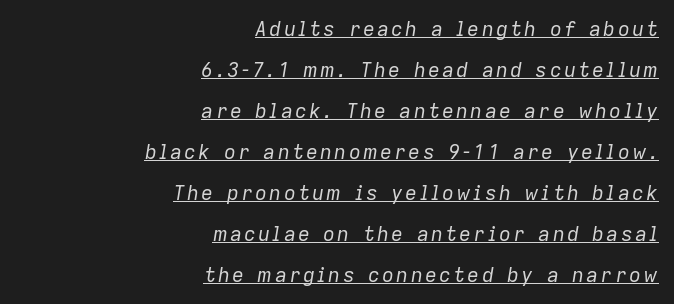
A typesetter would call this leading open, well beyond the default. Is the type heavy? It reads as light-to-regular instead. Line ends are locked; line starts wander. Beneath each row of characters lies a ruled line.
